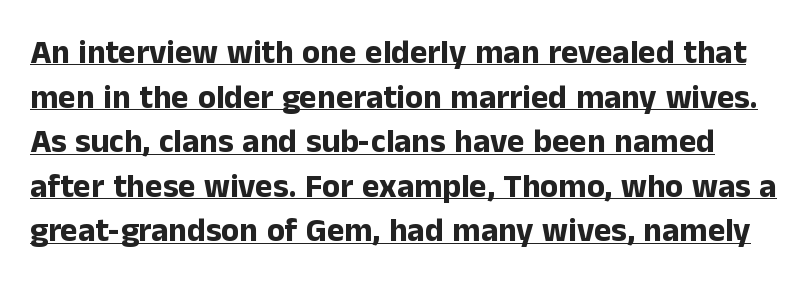
Proportional: the letters do not fall into vertical columns. Look at the stroke-to-counter ratio: heavy, a bold. A roman cut, with each character standing at attention. The glyphs are accompanied by a horizontal stroke just below them. Each letter's strokes conclude bluntly, with no projecting serifs. Inter-character spacing is left at the font's built-in metrics.
